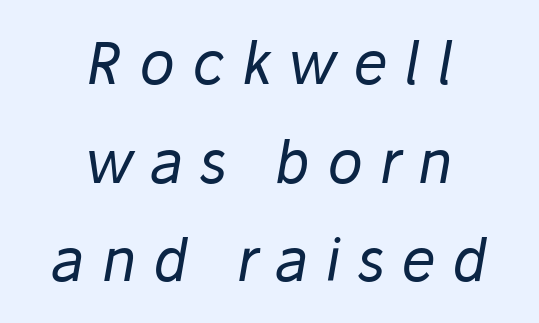
The image shows 58 px regular-weight type, italic (leaning right); set centered, normal line spacing (1.7x), unusually wide letter spacing (+0.29 em), not underlined; low stroke contrast and a medium x-height.
